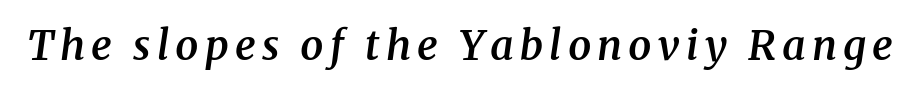
{"serif": "yes", "italic": "yes", "lean": "right", "slant_degrees": 8, "bold": "semi", "weight": "semibold", "width": "normal", "stroke_contrast": "medium", "x_height": "medium", "monospaced": "no", "underline": "no", "glyph_px": 41}
